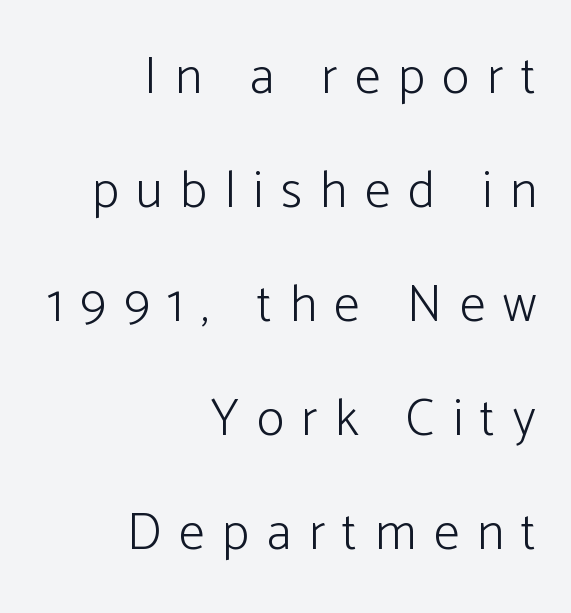
{"serif": "no", "italic": "no", "bold": "no", "weight": "light", "width": "normal", "stroke_contrast": "low", "x_height": "medium", "monospaced": "no", "underline": "no", "align": "right", "line_spacing": "loose", "line_spacing_ratio": 2.19, "letter_spacing": "wide", "letter_spacing_em": 0.34, "glyph_px": 52}
